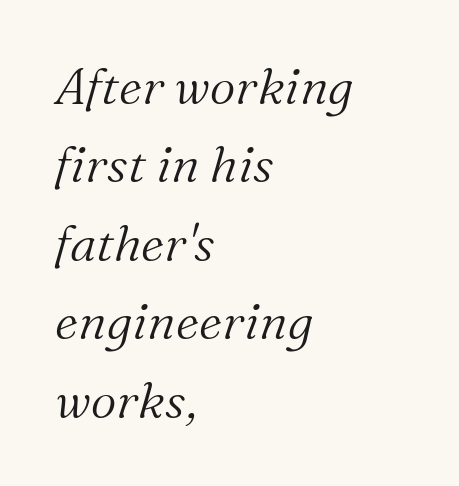
The face used here is seriffed, in the tradition of book romans. The lines sit at an ordinary, default distance from one another. Look at the tracking — it's just the regular setting, nothing added. You could not count columns in this text — the font is proportionally spaced.
